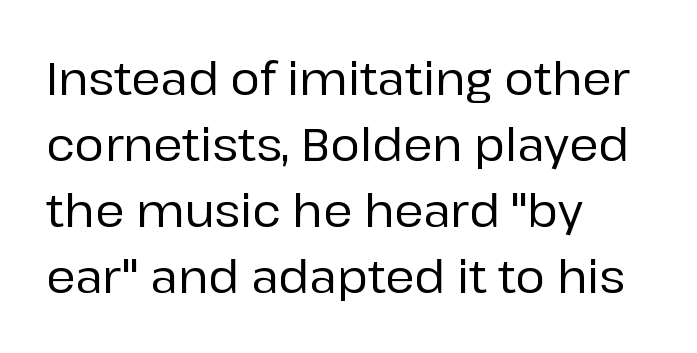
Q: Is the text italic (slanted)? A: No, it is upright.
Q: Is the typeface a serif or a sans-serif typeface? A: Sans-serif.
Q: Is the text underlined? A: No.
Q: How is the paragraph aligned? A: Left-aligned.
Q: Is the spacing between letters normal or unusually wide? A: Normal.
Q: Is the spacing between lines tight, normal or loose? A: Normal.
Q: Width (condensed, normal, or wide)? A: Normal.
Q: Stroke contrast? A: Low.
Q: x-height? A: Medium.
Q: Monospaced? A: No.
